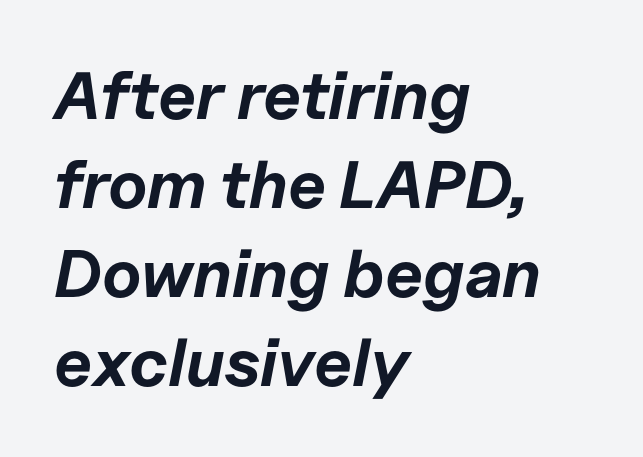
The image shows 67 px bold type, italic (leaning right); set left-aligned, normal line spacing (1.33x), normal letter spacing, not underlined; low stroke contrast and a medium x-height.
